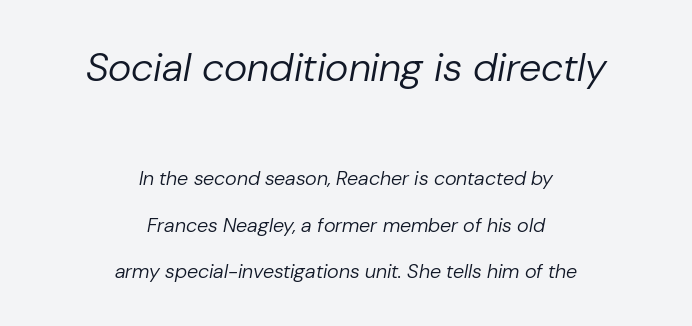
Quick note: italic. Observe the ordinary spacing: letters are neighbours, not strangers. Notice how the passage keeps no hard edge, just a central spine. Typesetter's note — upper block bumped up in size, lower block left smaller.
